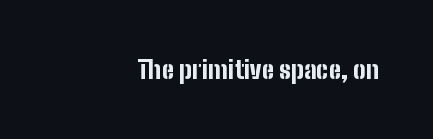
The image shows 25 px bold type, upright; set right-aligned, normal letter spacing, not underlined.
